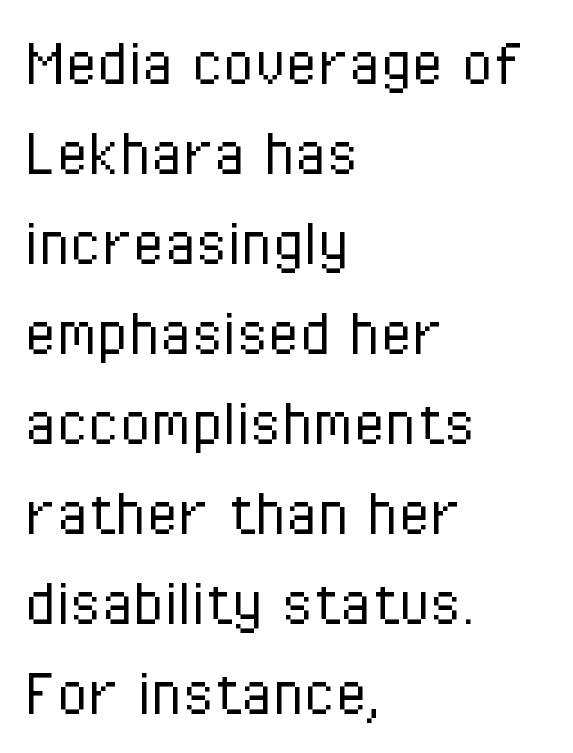
{"serif": "no", "italic": "no", "bold": "no", "weight": "light", "width": "condensed", "stroke_contrast": "low", "x_height": "medium", "monospaced": "no", "underline": "no", "align": "left", "line_spacing": "normal", "line_spacing_ratio": 1.25, "letter_spacing": "normal", "letter_spacing_em": 0.0, "glyph_px": 72}
